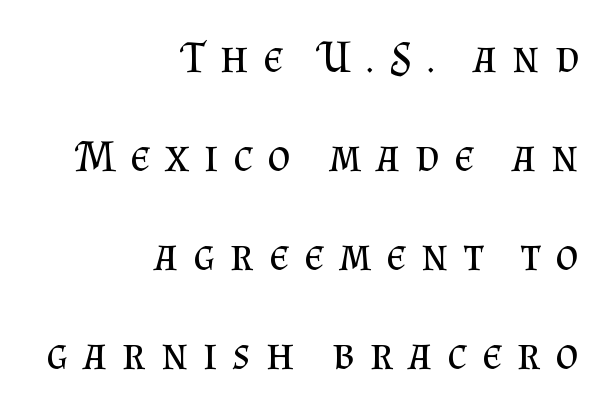
{"serif": "yes", "italic": "no", "bold": "no", "weight": "regular", "width": "normal", "stroke_contrast": "medium", "x_height": "small", "monospaced": "no", "underline": "no", "align": "right", "line_spacing": "loose", "line_spacing_ratio": 2.2, "letter_spacing": "wide", "letter_spacing_em": 0.33, "glyph_px": 45}
